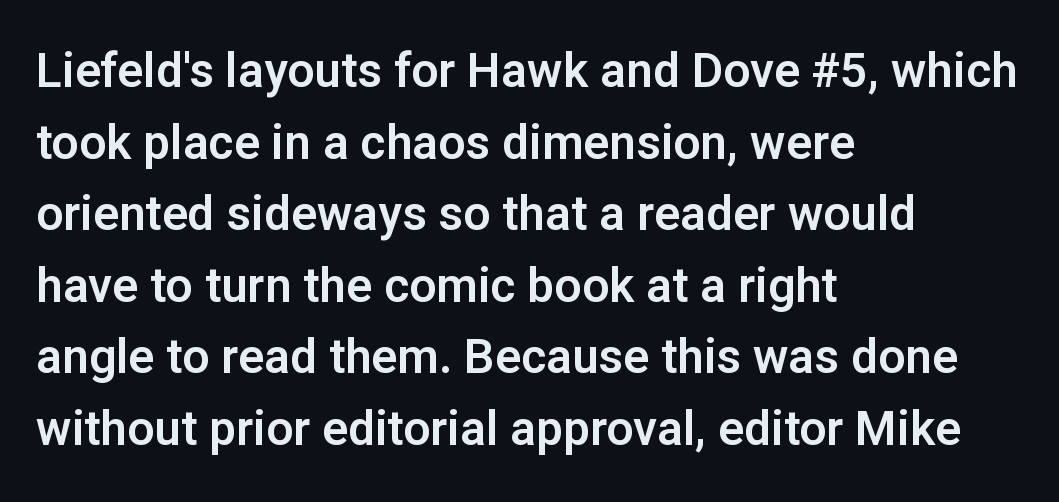
The image shows 48 px sans-serif type, upright; set left-aligned, normal line spacing (1.49x), normal letter spacing, not underlined; low stroke contrast and a medium x-height.
